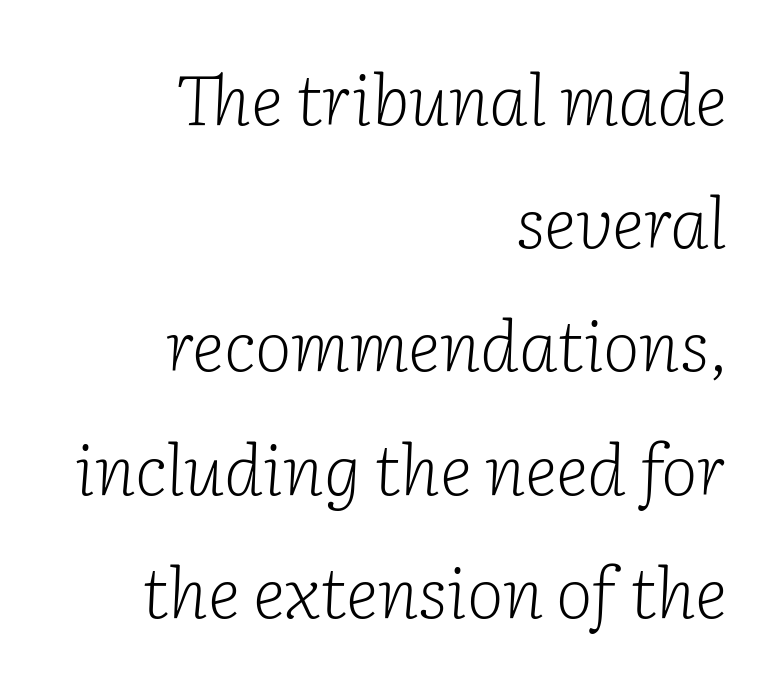
The image shows 70 px light serif type, italic (leaning right); set right-aligned, line spacing 1.76x, normal letter spacing, not underlined; low stroke contrast and a medium x-height.
